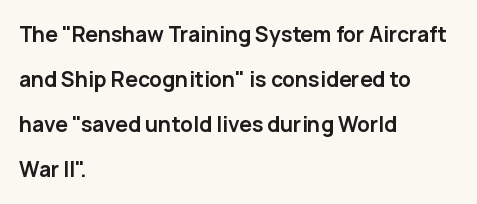
The image shows 21 px bold type, upright; set left-aligned, loose line spacing (2.15x), normal letter spacing, not underlined.
